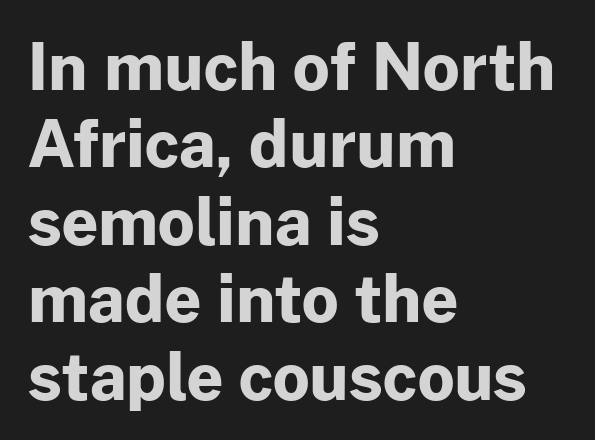
Examine the stroke ends and you'll find no serifs. Designer's note — italics off, roman on. Rule under the text: the space is simply empty. The rendering uses natural spacing where letterforms have individual widths. This is heavy type, rendered in bold.
